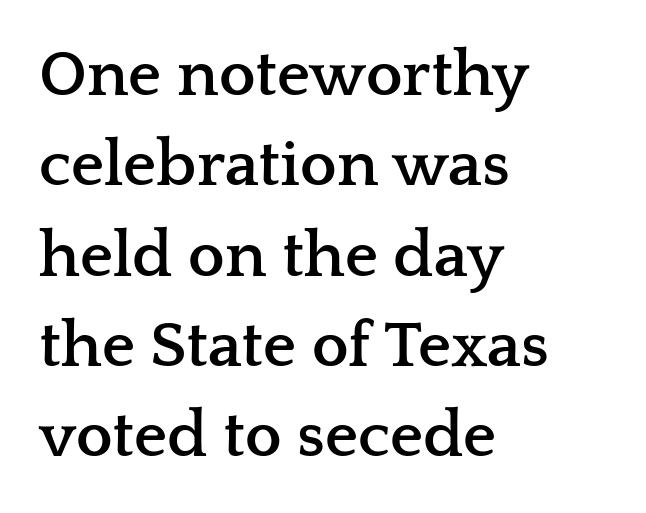
If you drew a line through each stem, it would be perfectly vertical. Varying glyph widths throughout — classic text-font behaviour. The sample has been set heavy, in full bold. The vertical gap from one line to the next is medium. The passage shown is typeset with a serif family.
